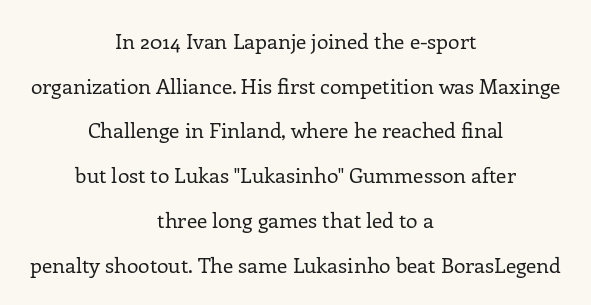
Vertical spacing — loose. Every stem runs plumb, perpendicular to the baseline. Ink coverage per letter is moderate at most. Check the space under the baseline: it is left empty. Centered paragraph, ragged on both sides.
